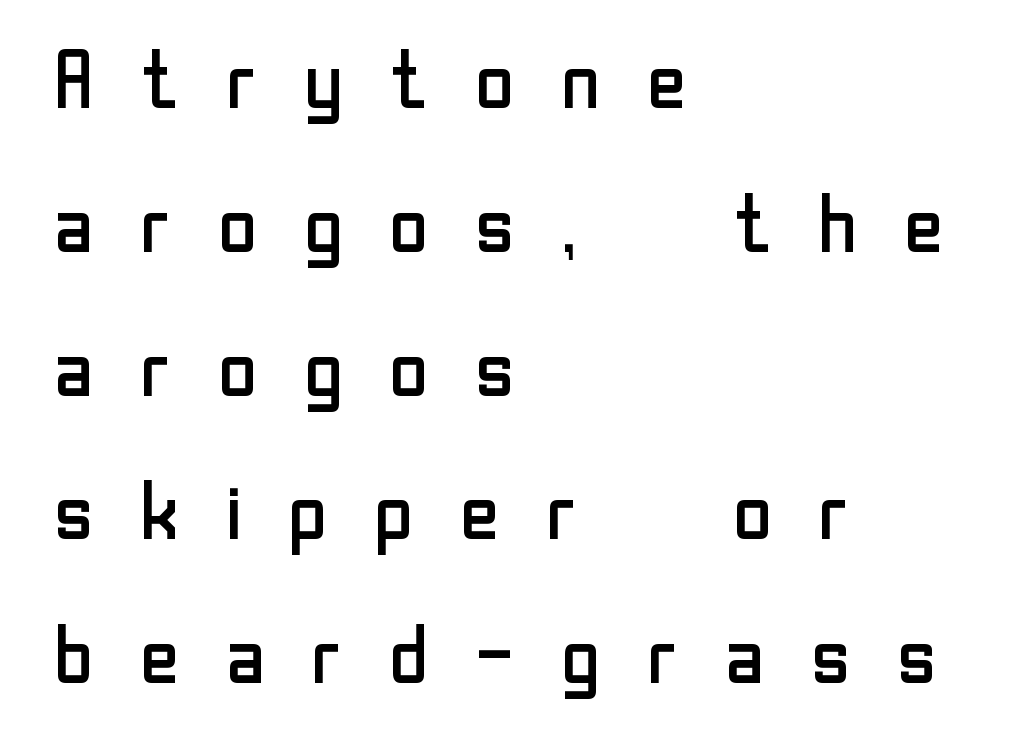
The image shows 79 px regular-weight sans-serif type, upright; set left-aligned, line spacing 1.82x, unusually wide letter spacing (+0.5 em), not underlined; low stroke contrast and a medium x-height.
